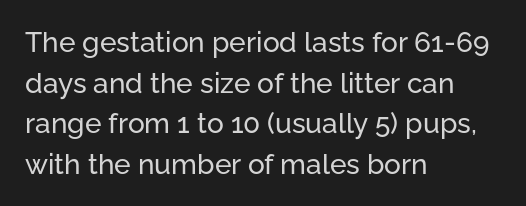
{"serif": "no", "italic": "no", "width": "normal", "stroke_contrast": "low", "x_height": "medium", "monospaced": "no", "underline": "no", "align": "left", "line_spacing": "normal", "line_spacing_ratio": 1.45, "letter_spacing": "normal", "letter_spacing_em": 0.0, "glyph_px": 28}
